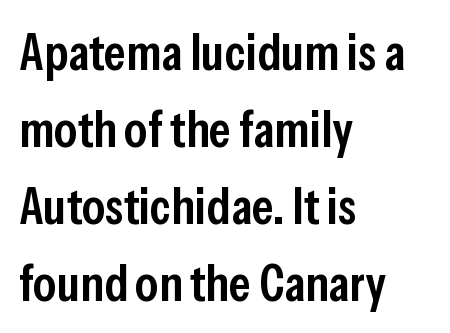
Q: Is the text bold? A: Semi-bold.
Q: Is the text italic (slanted)? A: No, it is upright.
Q: Is the typeface a serif or a sans-serif typeface? A: Sans-serif.
Q: Is the text underlined? A: No.
Q: How is the paragraph aligned? A: Left-aligned.
Q: Is the spacing between letters normal or unusually wide? A: Normal.
Q: Is the spacing between lines tight, normal or loose? A: Normal.
Q: Width (condensed, normal, or wide)? A: Condensed.
Q: Stroke contrast? A: Low.
Q: x-height? A: Medium.
Q: Monospaced? A: No.
